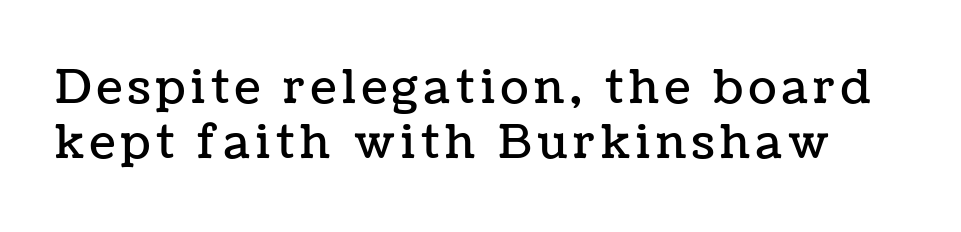
Q: Is the text italic (slanted)? A: No, it is upright.
Q: Is the text underlined? A: No.
Q: Width (condensed, normal, or wide)? A: Normal.
Q: Stroke contrast? A: Low.
Q: x-height? A: Medium.
Q: Monospaced? A: No.
